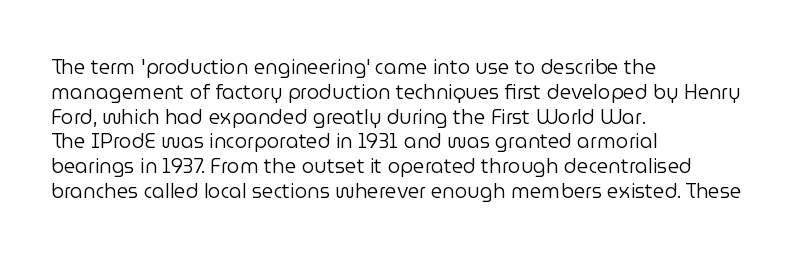
The image shows 20 px text type, upright; set left-aligned, line spacing 1.24x, normal letter spacing, not underlined.
